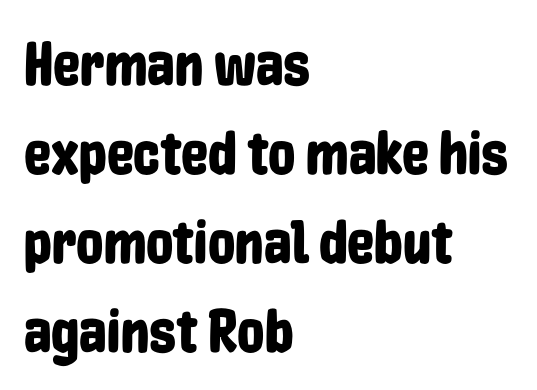
{"serif": "no", "italic": "no", "width": "condensed", "stroke_contrast": "low", "x_height": "medium", "monospaced": "no", "underline": "no", "align": "left", "line_spacing": "normal", "line_spacing_ratio": 1.46, "letter_spacing": "normal", "letter_spacing_em": 0.0, "glyph_px": 61}
